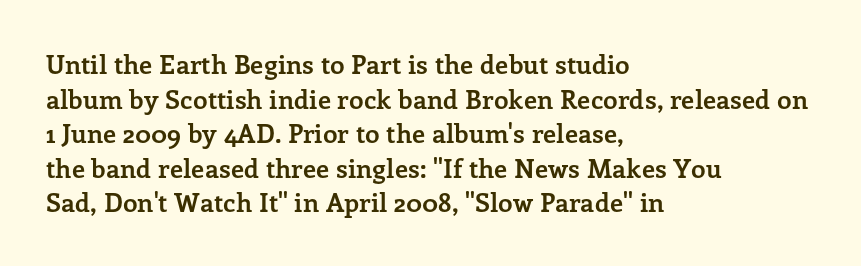
Q: Is the text bold? A: Yes.
Q: Is the text italic (slanted)? A: No, it is upright.
Q: Is the text underlined? A: No.
Q: How is the paragraph aligned? A: Left-aligned.
Q: Is the spacing between letters normal or unusually wide? A: Normal.
Q: Is the spacing between lines tight, normal or loose? A: Normal.
